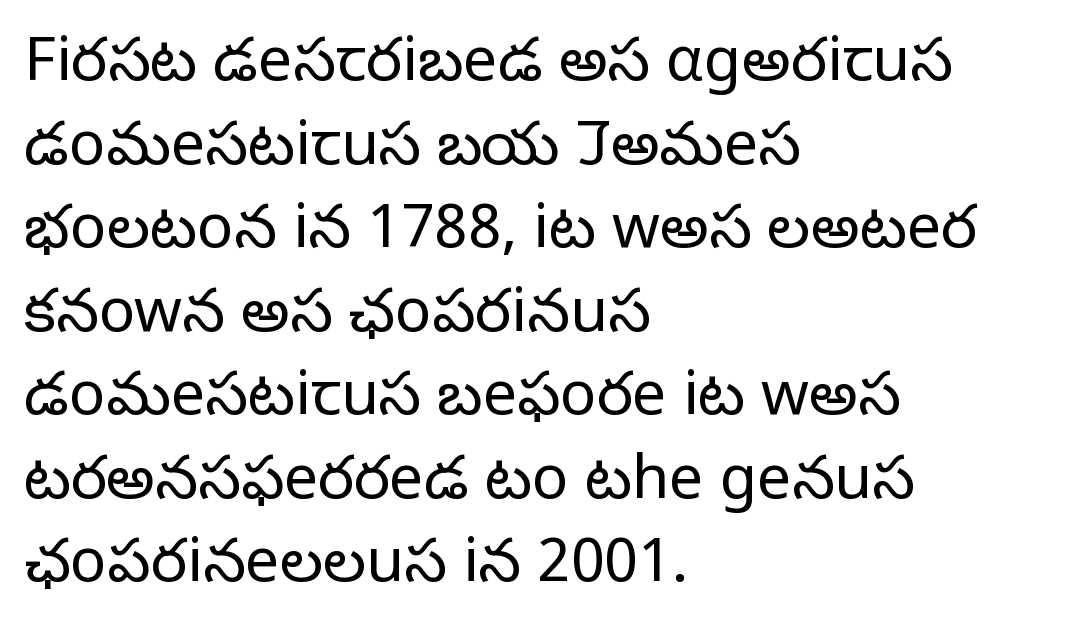
Q: Is the text bold? A: No.
Q: Is the text italic (slanted)? A: No, it is upright.
Q: Is the typeface a serif or a sans-serif typeface? A: Sans-serif.
Q: Is the text underlined? A: No.
Q: How is the paragraph aligned? A: Left-aligned.
Q: Is the spacing between letters normal or unusually wide? A: Normal.
Q: Is the spacing between lines tight, normal or loose? A: Normal.
Q: Width (condensed, normal, or wide)? A: Normal.
Q: Stroke contrast? A: Low.
Q: x-height? A: Medium.
Q: Monospaced? A: No.
